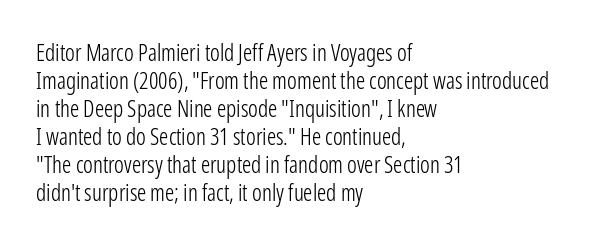
{"italic": "no", "bold": "no", "underline": "no", "align": "left", "line_spacing_ratio": 1.22, "letter_spacing": "normal", "letter_spacing_em": 0.0, "glyph_px": 23}
